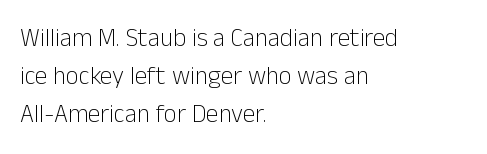
Q: Is the text bold? A: No.
Q: Is the text italic (slanted)? A: No, it is upright.
Q: Is the text underlined? A: No.
Q: How is the paragraph aligned? A: Left-aligned.
Q: Is the spacing between letters normal or unusually wide? A: Normal.
Q: Is the spacing between lines tight, normal or loose? A: Normal.
